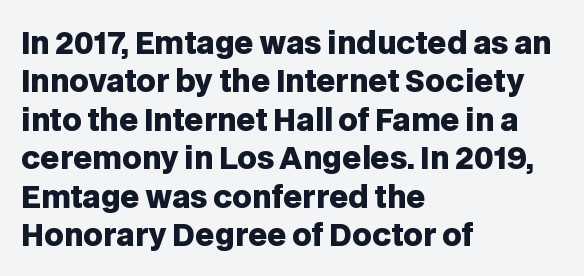
Q: Is the text bold? A: Yes.
Q: Is the text italic (slanted)? A: No, it is upright.
Q: Is the typeface a serif or a sans-serif typeface? A: Sans-serif.
Q: Is the text underlined? A: No.
Q: How is the paragraph aligned? A: Left-aligned.
Q: Is the spacing between letters normal or unusually wide? A: Normal.
Q: Is the spacing between lines tight, normal or loose? A: Normal.
Q: Width (condensed, normal, or wide)? A: Normal.
Q: Stroke contrast? A: Low.
Q: x-height? A: Large.
Q: Monospaced? A: No.
